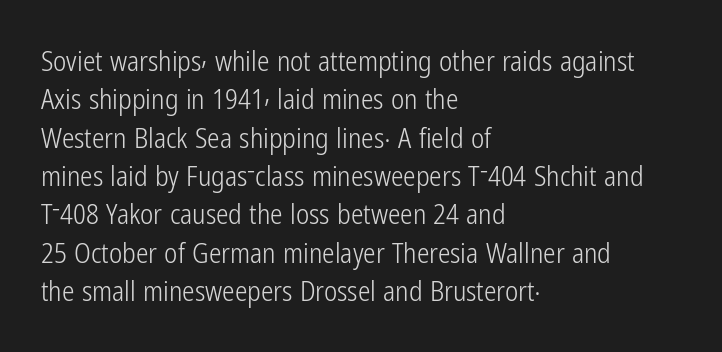
{"serif": "no", "italic": "no", "bold": "no", "weight": "light", "width": "condensed", "stroke_contrast": "low", "x_height": "medium", "monospaced": "no", "underline": "no", "align": "left", "line_spacing": "normal", "line_spacing_ratio": 1.37, "letter_spacing": "normal", "letter_spacing_em": 0.0, "glyph_px": 28}
